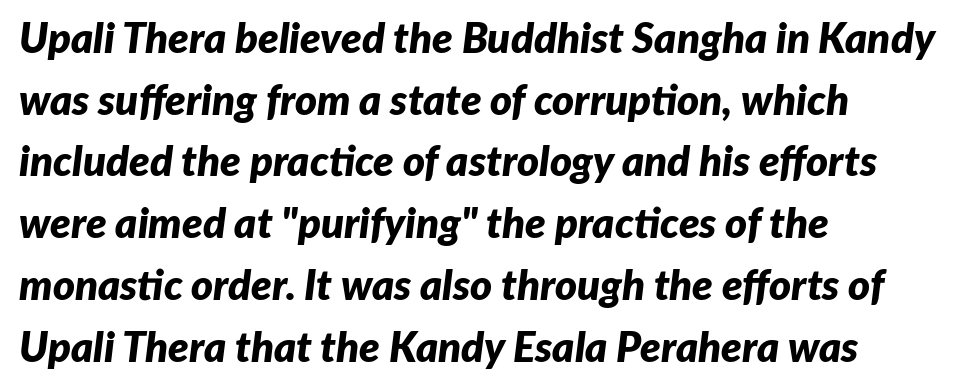
Check under the words: just untouched page. Students, observe: this is what conventionally led text looks like. In terms of letterspacing, this is plain default setting. Does the weight exceed regular? Yes, all the way to bold.
